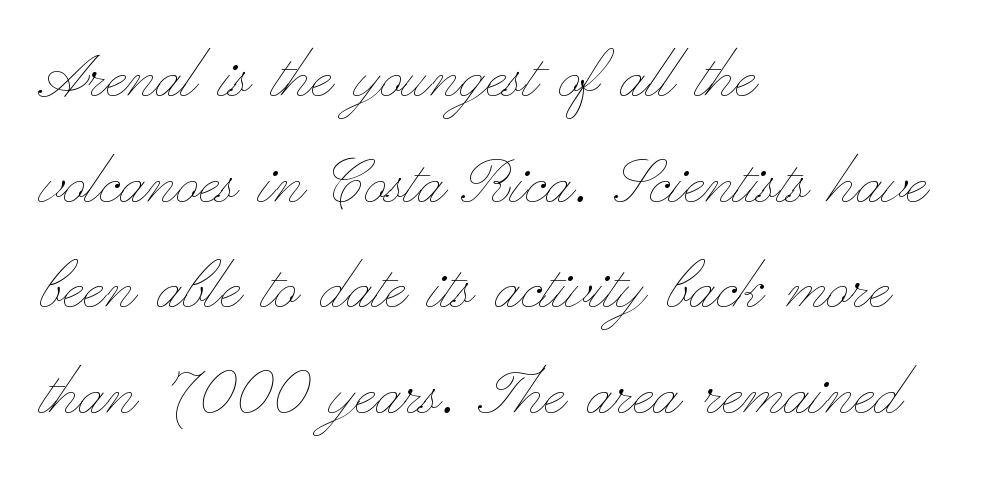
{"bold": "no", "weight": "thin", "width": "wide", "stroke_contrast": "low", "x_height": "small", "monospaced": "no", "underline": "no", "align": "left", "line_spacing": "normal", "line_spacing_ratio": 1.39, "letter_spacing": "normal", "letter_spacing_em": 0.0, "glyph_px": 76}
